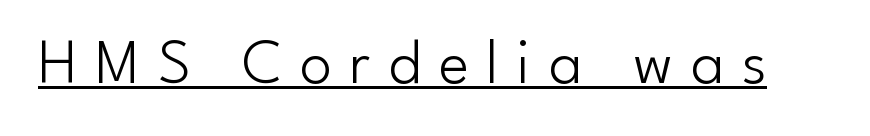
Q: Is the text bold? A: No.
Q: Is the text italic (slanted)? A: No, it is upright.
Q: Is the typeface a serif or a sans-serif typeface? A: Sans-serif.
Q: Is the text underlined? A: Yes.
Q: Is the spacing between letters normal or unusually wide? A: Unusually wide.
Q: Width (condensed, normal, or wide)? A: Normal.
Q: Stroke contrast? A: Low.
Q: x-height? A: Small.
Q: Monospaced? A: No.
